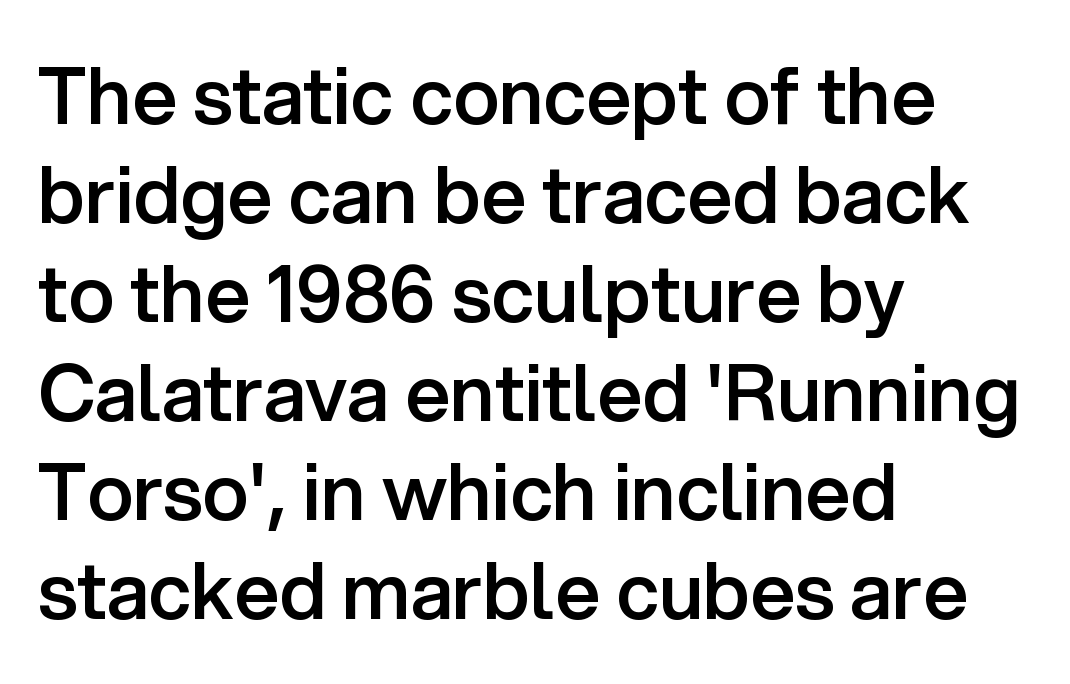
In CSS terms this would be text-align: left. Vertically, the passage feels balanced, rows spaced as you'd expect. A sans-serif font was chosen for this passage. Words float on clear page, feet unadorned. Proportional: the letters do not fall into vertical columns. Notice how the stems are strictly vertical — no italics here.
